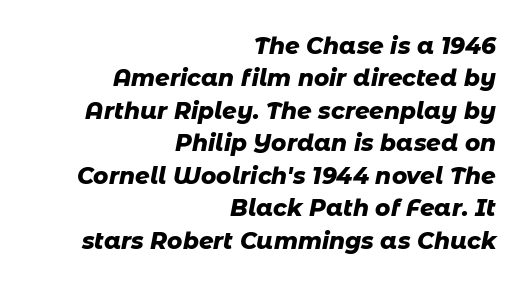
{"italic": "yes", "lean": "right", "slant_degrees": 11, "bold": "yes", "underline": "no", "align": "right", "line_spacing": "normal", "line_spacing_ratio": 1.41, "letter_spacing": "normal", "letter_spacing_em": 0.0, "glyph_px": 23}
